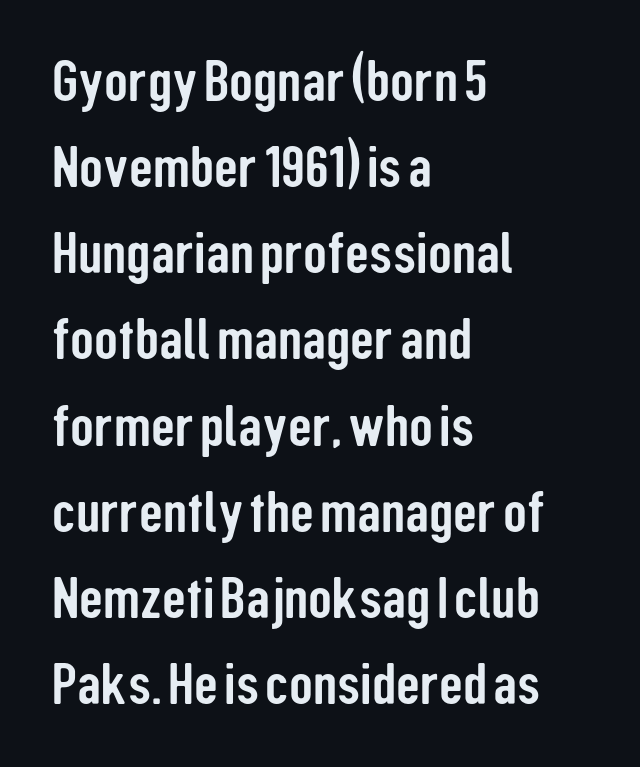
Q: Is the text italic (slanted)? A: No, it is upright.
Q: Is the typeface a serif or a sans-serif typeface? A: Sans-serif.
Q: Is the text underlined? A: No.
Q: How is the paragraph aligned? A: Left-aligned.
Q: Is the spacing between letters normal or unusually wide? A: Normal.
Q: Is the spacing between lines tight, normal or loose? A: Normal.
Q: Width (condensed, normal, or wide)? A: Condensed.
Q: Stroke contrast? A: Low.
Q: x-height? A: Medium.
Q: Monospaced? A: No.
